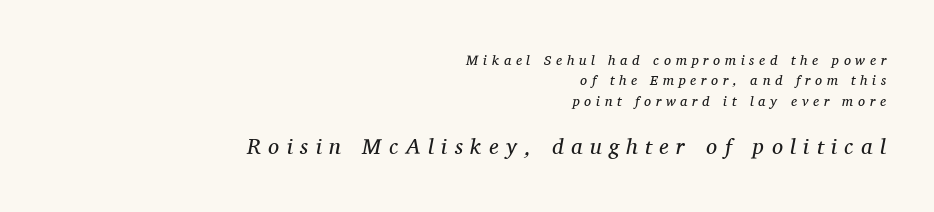
The image shows 22 px text type, italic (leaning right); set right-aligned, normal line spacing (1.46x), unusually wide letter spacing (+0.34 em), not underlined; the second (bottom) block is 1.57x larger.
